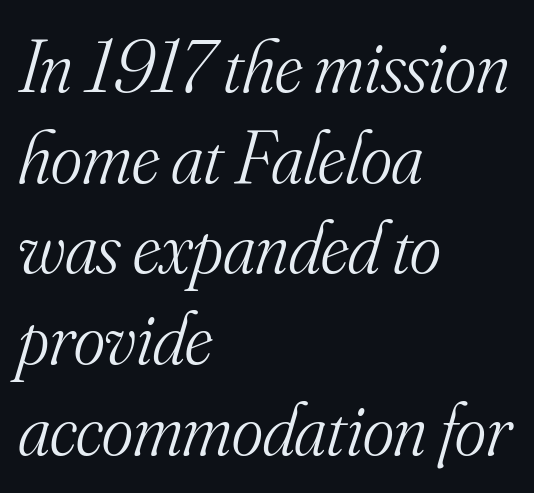
Examine the stroke ends and you'll spot serifs. Would a proofreader flag this as italicized? Yes. Horizontally, the lines are justified to the leading edge only. Underlining? Definitely not there. The face used here is proportionally spaced, like ordinary book or web type. On a weight scale, this lands at 450 or below.
